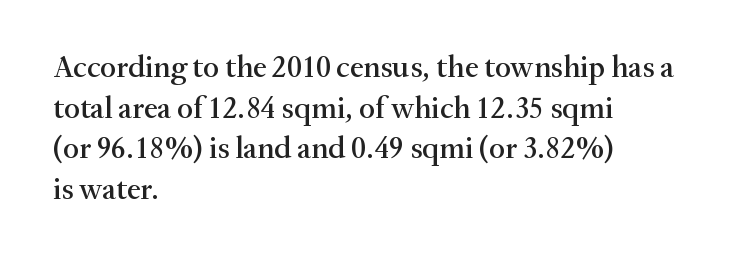
Varying glyph widths throughout — classic text-font behaviour. This block has exactly the height ordinary leading produces. Each line starts at the same left margin while the right side varies. This rendering employs a face with finishing strokes, i.e., a serif. The typography opts for an upright posture over an oblique one.
